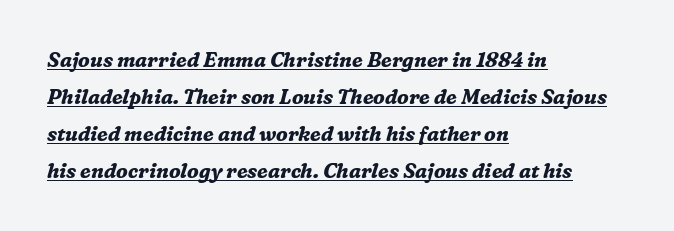
Q: Is the text bold? A: Yes.
Q: Is the text italic (slanted)? A: Yes, it leans right by about 16 degrees.
Q: Is the text underlined? A: Yes.
Q: How is the paragraph aligned? A: Left-aligned.
Q: Is the spacing between letters normal or unusually wide? A: Normal.
